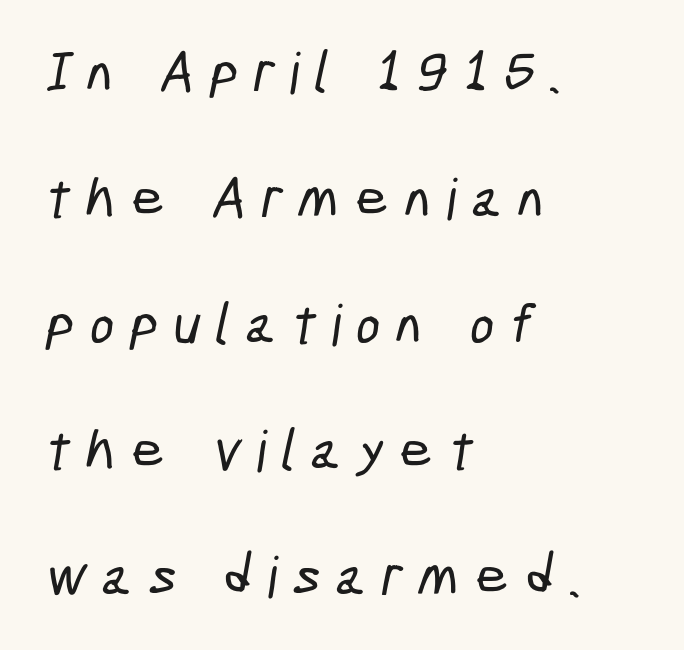
Descenders are the only things crossing below the line. Compared with typical body copy, the letter spacing here is much looser. The designer dialed line spacing up above the default. Is this a fixed-width face? No — the glyphs have proportional, varying widths. Leftover space on each line is placed entirely after the last word. Type style note: lacks serifs.
